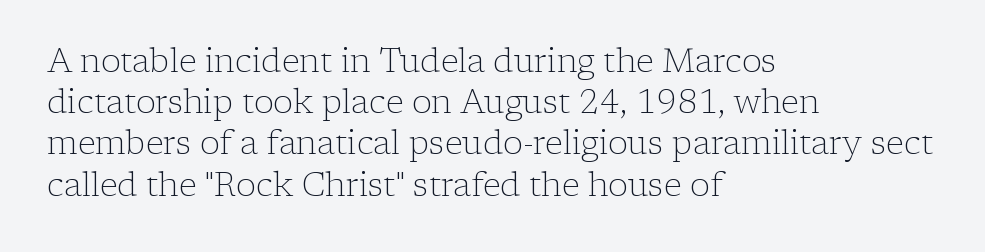
The image shows 33 px light serif type, upright; set left-aligned, normal line spacing (1.25x), normal letter spacing, not underlined; low stroke contrast and a medium x-height.
